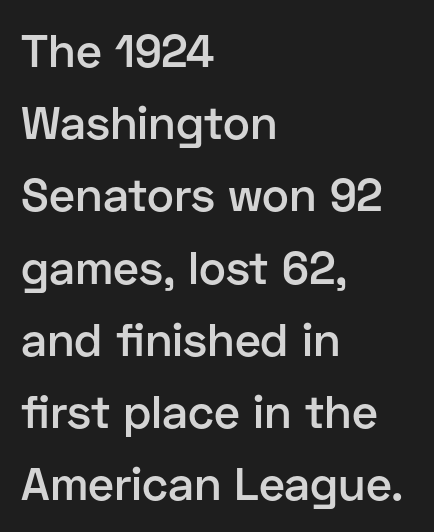
{"serif": "no", "italic": "no", "bold": "semi", "weight": "semibold", "width": "normal", "stroke_contrast": "low", "x_height": "medium", "monospaced": "no", "underline": "no", "align": "left", "line_spacing": "normal", "line_spacing_ratio": 1.57, "letter_spacing": "normal", "letter_spacing_em": 0.0, "glyph_px": 46}
